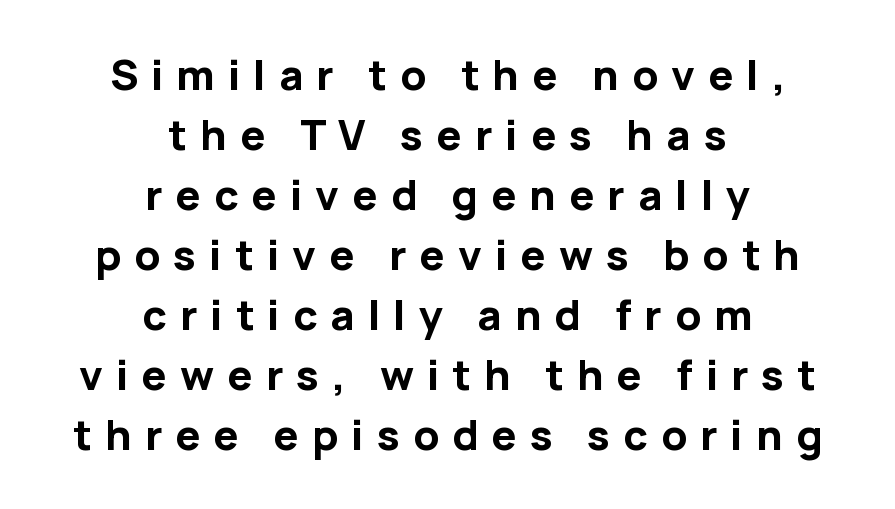
Q: Is the text bold? A: Yes.
Q: Is the text italic (slanted)? A: No, it is upright.
Q: Is the typeface a serif or a sans-serif typeface? A: Sans-serif.
Q: Is the text underlined? A: No.
Q: How is the paragraph aligned? A: Centered.
Q: Is the spacing between letters normal or unusually wide? A: Unusually wide.
Q: Is the spacing between lines tight, normal or loose? A: Normal.
Q: Width (condensed, normal, or wide)? A: Normal.
Q: Stroke contrast? A: Low.
Q: x-height? A: Medium.
Q: Monospaced? A: No.
